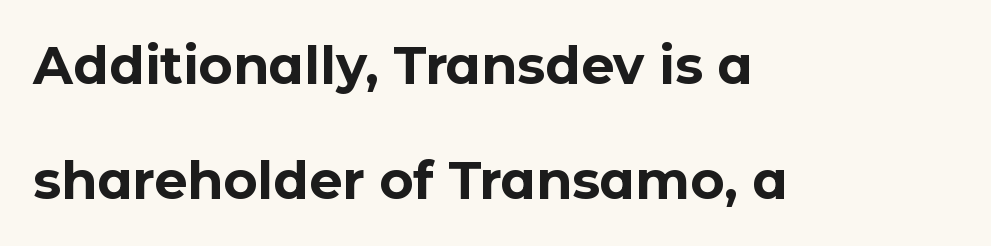
The image shows 52 px bold sans-serif type, upright; set left-aligned, loose line spacing (2.21x), normal letter spacing, not underlined; low stroke contrast and a medium x-height.
